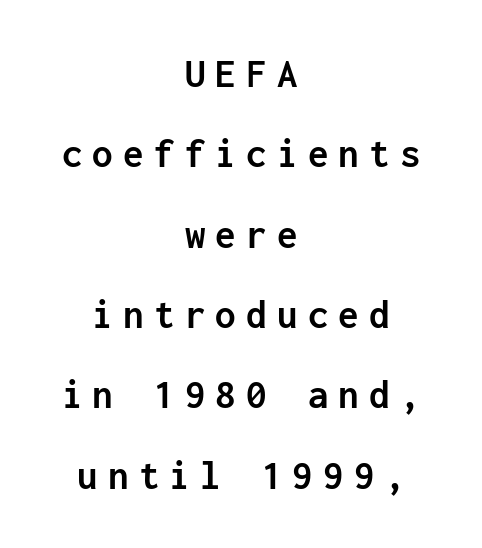
{"serif": "no", "italic": "no", "bold": "yes", "weight": "semibold", "width": "normal", "stroke_contrast": "low", "x_height": "medium", "monospaced": "yes", "underline": "no", "align": "center", "line_spacing": "loose", "line_spacing_ratio": 1.96, "letter_spacing": "wide", "letter_spacing_em": 0.25, "glyph_px": 41}
